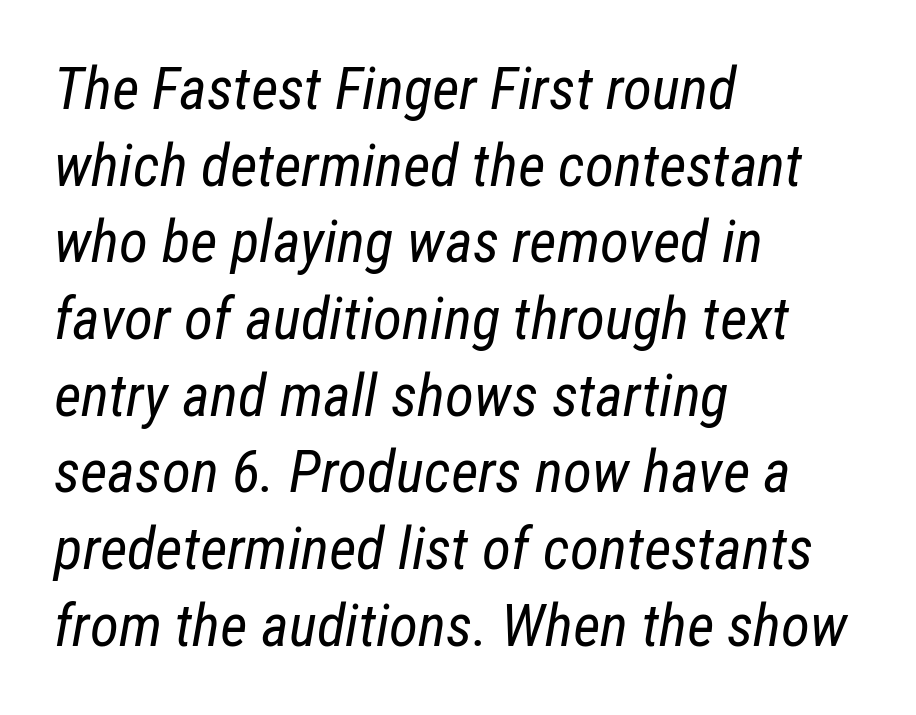
Q: Is the text bold? A: No.
Q: Is the text italic (slanted)? A: Yes, it leans right by about 12 degrees.
Q: Is the text underlined? A: No.
Q: How is the paragraph aligned? A: Left-aligned.
Q: Is the spacing between letters normal or unusually wide? A: Normal.
Q: Is the spacing between lines tight, normal or loose? A: Normal.
Q: Width (condensed, normal, or wide)? A: Condensed.
Q: Stroke contrast? A: Low.
Q: x-height? A: Medium.
Q: Monospaced? A: No.
